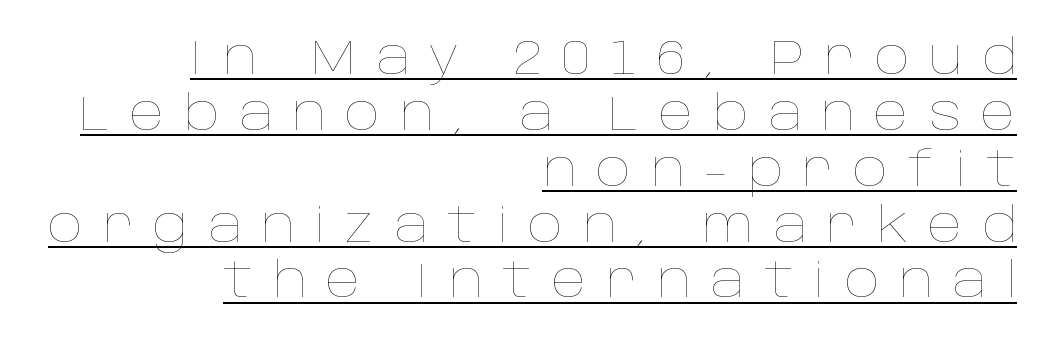
Q: Is the text bold? A: No.
Q: Is the text italic (slanted)? A: No, it is upright.
Q: Is the text underlined? A: Yes.
Q: How is the paragraph aligned? A: Right-aligned.
Q: Is the spacing between letters normal or unusually wide? A: Unusually wide.
Q: Is the spacing between lines tight, normal or loose? A: Tight.
Q: Width (condensed, normal, or wide)? A: Normal.
Q: Stroke contrast? A: Low.
Q: x-height? A: Large.
Q: Monospaced? A: No.
